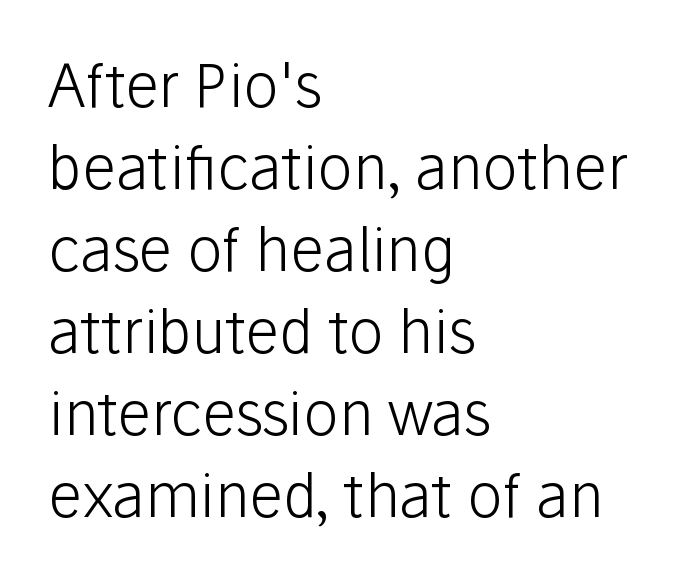
If you drew a ruler down the left edge, every line would touch it. Weight: not bold — regular or lighter. The letterforms sit shoulder to shoulder at normal distance. The passage shown is typed in a proportional face where columns would drift. This rendering features lettering with no underline.
